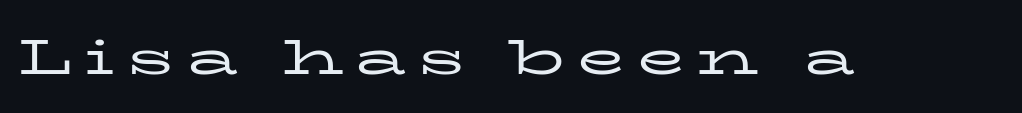
Q: Is the text bold? A: No.
Q: Is the text italic (slanted)? A: No, it is upright.
Q: Is the typeface a serif or a sans-serif typeface? A: Serif.
Q: Is the text underlined? A: No.
Q: Is the spacing between letters normal or unusually wide? A: Unusually wide.
Q: Width (condensed, normal, or wide)? A: Wide.
Q: Stroke contrast? A: Low.
Q: x-height? A: Medium.
Q: Monospaced? A: No.
